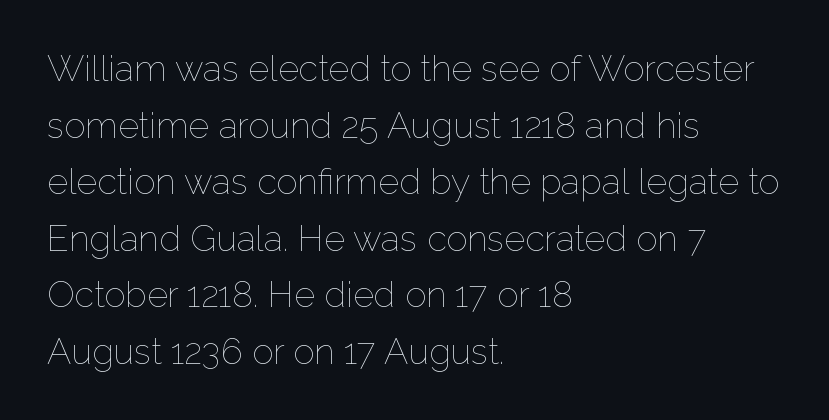
The image shows 36 px thin type, upright; set left-aligned, normal line spacing (1.57x), normal letter spacing, not underlined; low stroke contrast and a medium x-height.
